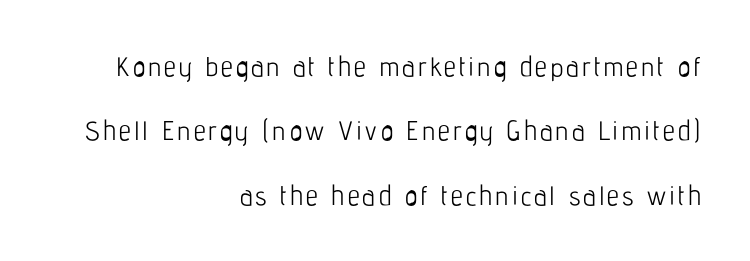
The face looks like a standard text weight, possibly lighter. Quick note: not italic, upright. Any mark beneath the type? The region is blank. Line ends are locked; line starts wander.
